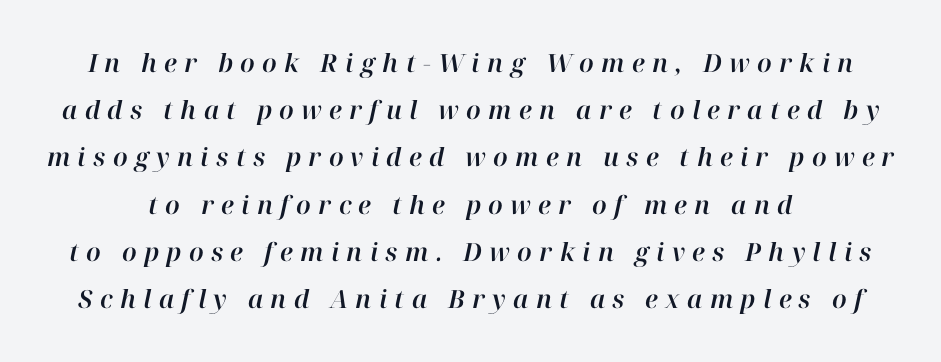
Q: Is the text italic (slanted)? A: Yes, it leans right by about 12 degrees.
Q: Is the text underlined? A: No.
Q: Is the spacing between letters normal or unusually wide? A: Unusually wide.
